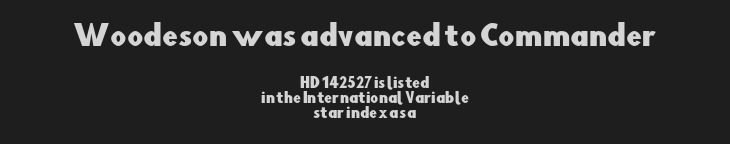
{"serif": "no", "italic": "no", "width": "normal", "stroke_contrast": "low", "x_height": "small", "monospaced": "no", "underline": "no", "align": "center", "line_spacing": "tight", "line_spacing_ratio": 1.08, "letter_spacing": "normal", "letter_spacing_em": 0.0, "larger_block": "first", "size_ratio": 2.0, "glyph_px": 28}
